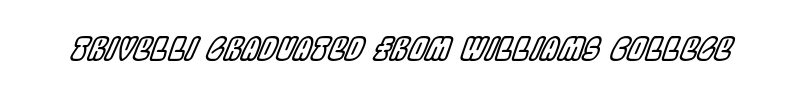
{"italic": "yes", "lean": "right", "slant_degrees": 22, "width": "condensed", "x_height": "large", "monospaced": "no", "underline": "no", "letter_spacing": "normal", "letter_spacing_em": 0.0, "glyph_px": 31}
